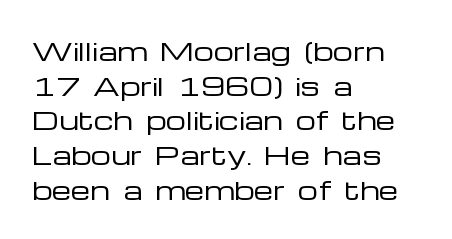
The letters stand straight up with perfectly vertical stems. The typesetter chose a ragged-right arrangement here. What's the leading like? Ordinary, nothing unusual. Nothing unusual about the tracking: characters are spaced as the font intends. Is the stroke heavy? The answer is a plain regular-or-lighter.
